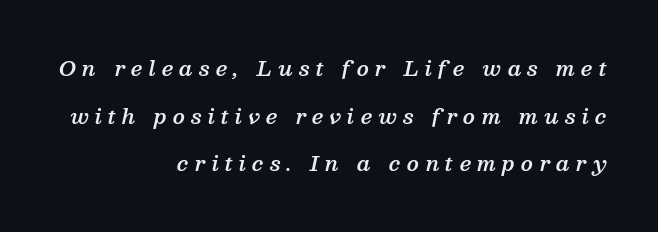
The letters are spread apart with noticeably loose tracking. The passage shown stacks its lines with a broad gap. The text carries the slant typical of an italic or oblique font. The paragraph shown leans on its right margin.
